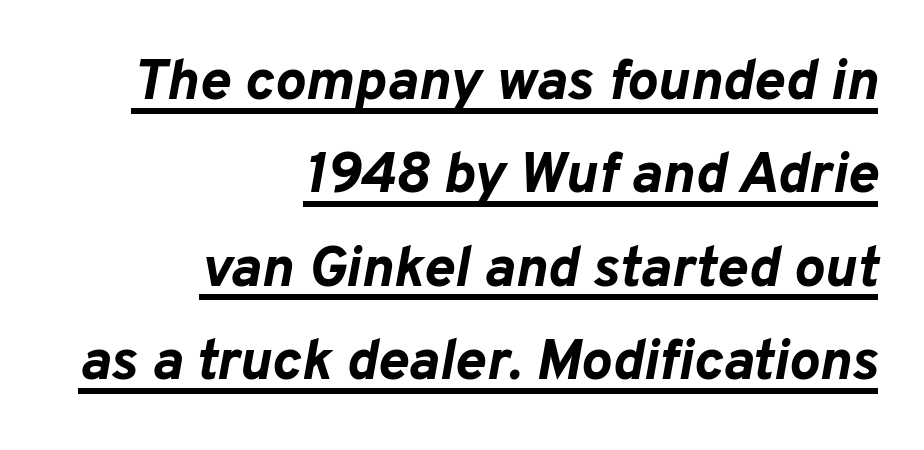
This rendering uses right alignment, leaving the left contour irregular. Do the characters align in a grid? No, the font is proportional. The axis of the letterforms is tilted away from vertical. The string is rendered with underlining switched on.
